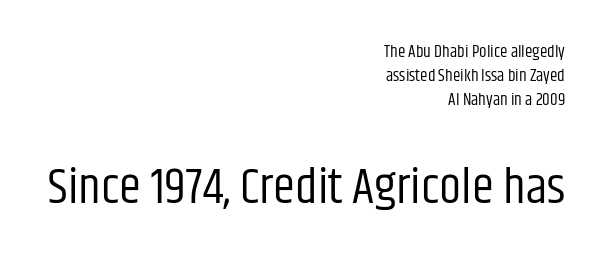
The image shows 50 px regular-weight, condensed sans-serif type, upright; set right-aligned, normal line spacing (1.4x), normal letter spacing, not underlined; the second (bottom) block is 2.94x larger; low stroke contrast and a large x-height.
